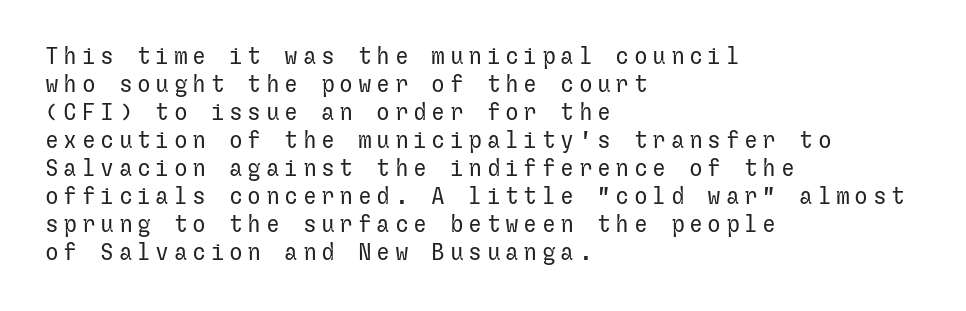
Q: Is the text bold? A: No.
Q: Is the text italic (slanted)? A: No, it is upright.
Q: Is the text underlined? A: No.
Q: How is the paragraph aligned? A: Left-aligned.
Q: Is the spacing between letters normal or unusually wide? A: Unusually wide.
